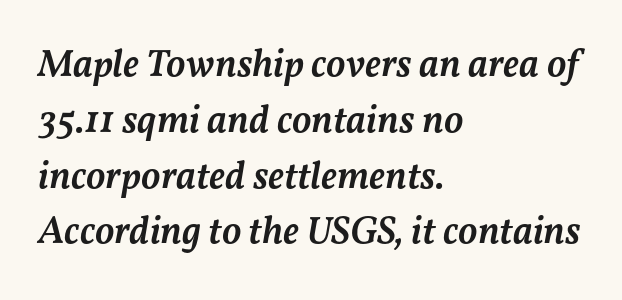
{"italic": "yes", "lean": "right", "slant_degrees": 11, "bold": "semi", "weight": "semibold", "width": "normal", "stroke_contrast": "medium", "x_height": "medium", "monospaced": "no", "underline": "no", "align": "left", "line_spacing": "normal", "line_spacing_ratio": 1.43, "letter_spacing": "normal", "letter_spacing_em": 0.0, "glyph_px": 39}
